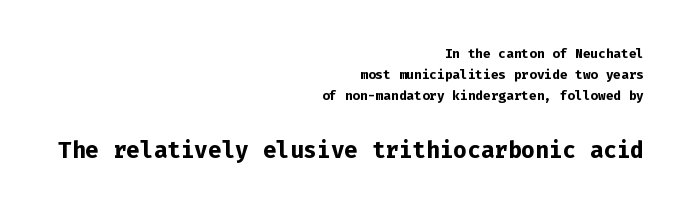
Q: Is the text bold? A: Yes.
Q: Is the text italic (slanted)? A: No, it is upright.
Q: Is the typeface a serif or a sans-serif typeface? A: Sans-serif.
Q: Is the text underlined? A: No.
Q: How is the paragraph aligned? A: Right-aligned.
Q: Is the spacing between letters normal or unusually wide? A: Normal.
Q: Which block of text is set in a larger size, the first (top) or the second (bottom)? A: The second (bottom) one.
Q: Width (condensed, normal, or wide)? A: Normal.
Q: Stroke contrast? A: Low.
Q: x-height? A: Medium.
Q: Monospaced? A: Yes.
